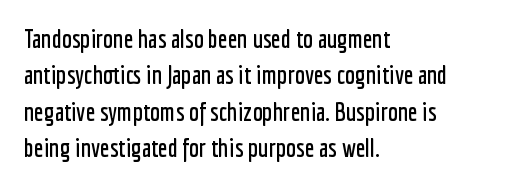
Q: Is the text italic (slanted)? A: No, it is upright.
Q: Is the text underlined? A: No.
Q: How is the paragraph aligned? A: Left-aligned.
Q: Is the spacing between letters normal or unusually wide? A: Normal.
Q: Is the spacing between lines tight, normal or loose? A: Normal.
